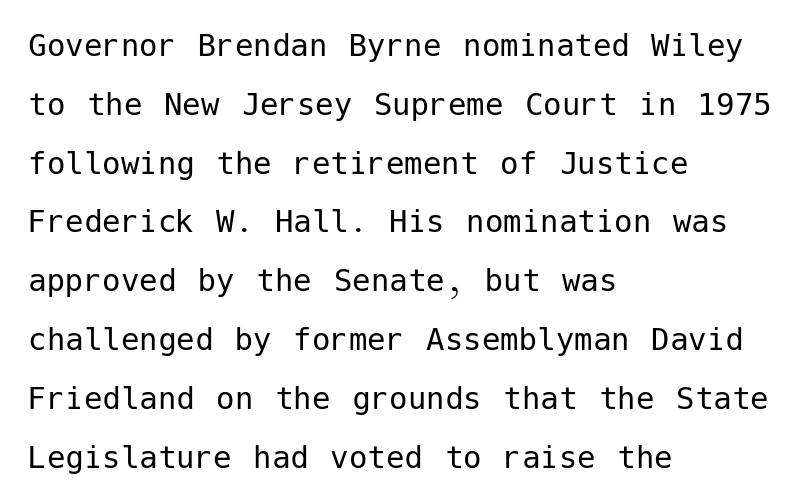
{"serif": "no", "italic": "no", "bold": "no", "weight": "regular", "width": "normal", "stroke_contrast": "low", "x_height": "medium", "underline": "no", "align": "left", "line_spacing": "normal", "line_spacing_ratio": 1.59, "letter_spacing": "normal", "letter_spacing_em": 0.0, "glyph_px": 37}
